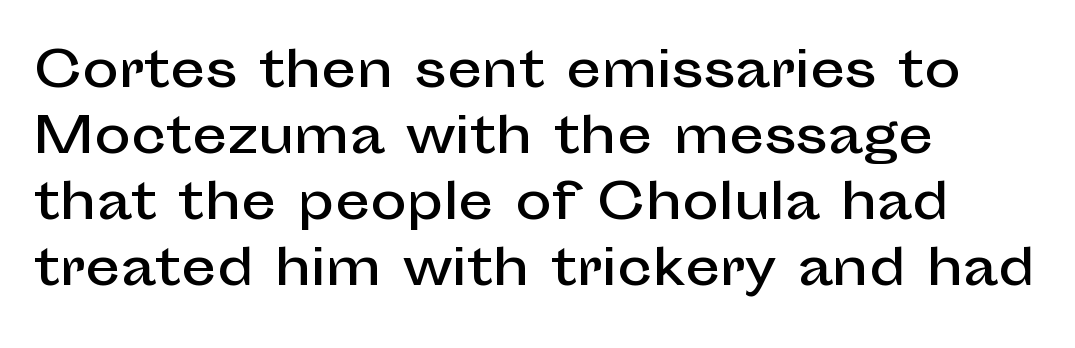
Each row of text sits above clean, open space. The lettering stays uniformly vertical, giving the passage a roman look. You could not count columns in this text — the font is proportionally spaced. Compared with typical body copy, the letter spacing here is the same. Interline gaps are of average width in this sample.
